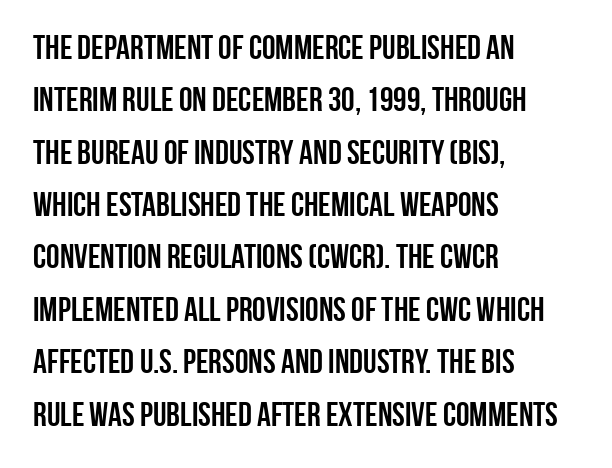
When letters stand straight like this, we call the style roman or upright. Each letter keeps its own natural width here, so spacing adapts to shape. The strip under each line holds only bare page. This rendering leaves character spacing at its baseline value. You can tell from the bare stems that sans-serif type was used. The glyphs have the mass of a bold cut.
